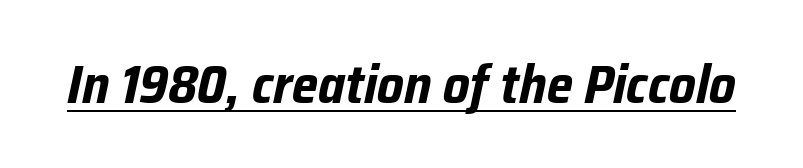
{"italic": "yes", "lean": "right", "slant_degrees": 12, "bold": "yes", "weight": "bold", "width": "condensed", "stroke_contrast": "low", "x_height": "medium", "monospaced": "no", "underline": "yes", "letter_spacing": "normal", "letter_spacing_em": 0.0, "glyph_px": 54}
